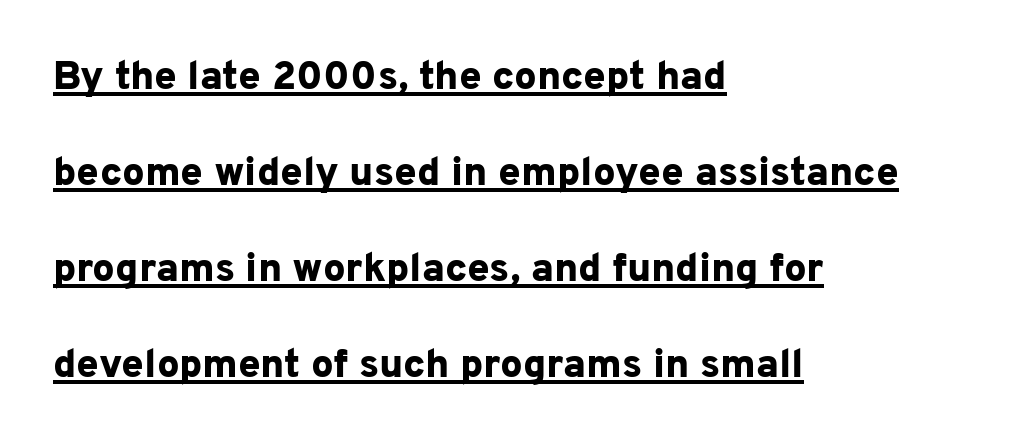
Q: Is the text bold? A: Yes.
Q: Is the text italic (slanted)? A: No, it is upright.
Q: Is the typeface a serif or a sans-serif typeface? A: Sans-serif.
Q: Is the text underlined? A: Yes.
Q: How is the paragraph aligned? A: Left-aligned.
Q: Is the spacing between letters normal or unusually wide? A: Normal.
Q: Is the spacing between lines tight, normal or loose? A: Loose.
Q: Width (condensed, normal, or wide)? A: Normal.
Q: Stroke contrast? A: Low.
Q: x-height? A: Medium.
Q: Monospaced? A: No.
